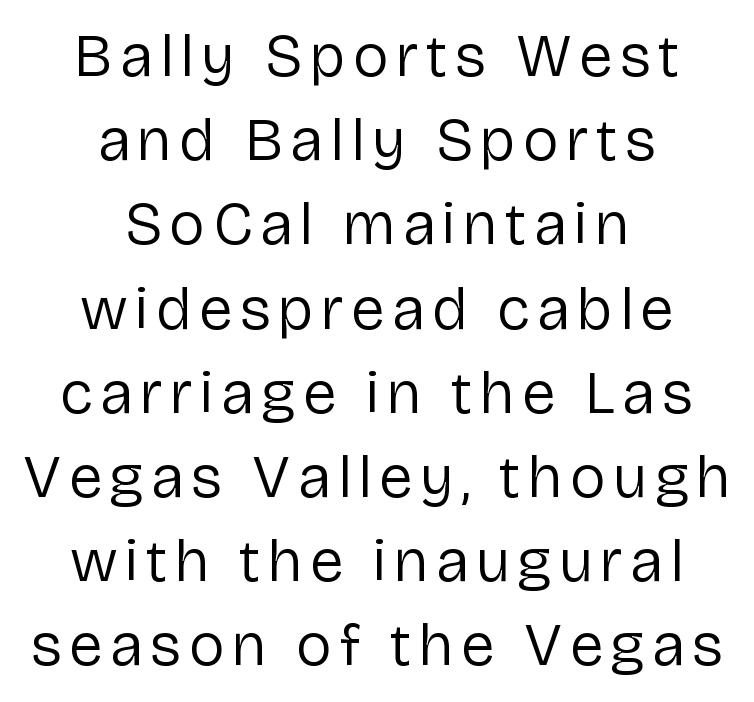
Q: Is the text bold? A: No.
Q: Is the text italic (slanted)? A: No, it is upright.
Q: Is the typeface a serif or a sans-serif typeface? A: Sans-serif.
Q: Is the text underlined? A: No.
Q: How is the paragraph aligned? A: Centered.
Q: Is the spacing between lines tight, normal or loose? A: Normal.
Q: Width (condensed, normal, or wide)? A: Normal.
Q: Stroke contrast? A: Low.
Q: x-height? A: Medium.
Q: Monospaced? A: No.
